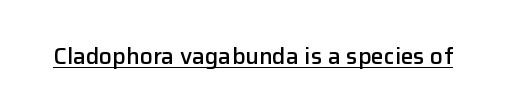
{"italic": "no", "bold": "semi", "underline": "yes", "letter_spacing": "normal", "letter_spacing_em": 0.0, "glyph_px": 23}
